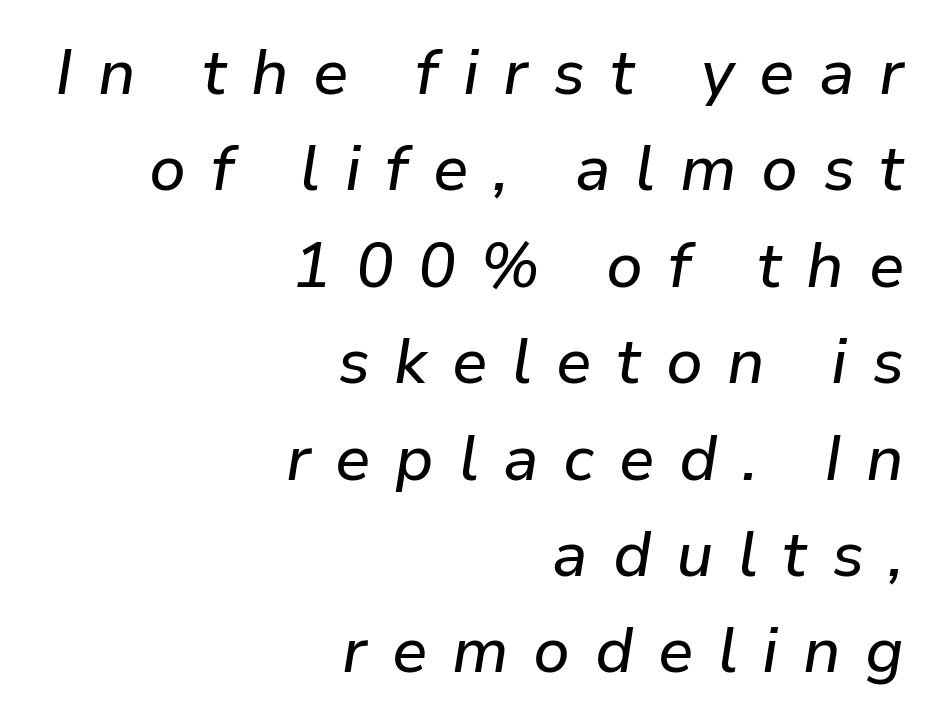
The image shows 63 px text type, italic (leaning right); set right-aligned, normal line spacing (1.53x), unusually wide letter spacing (+0.39 em), not underlined; low stroke contrast and a medium x-height.
